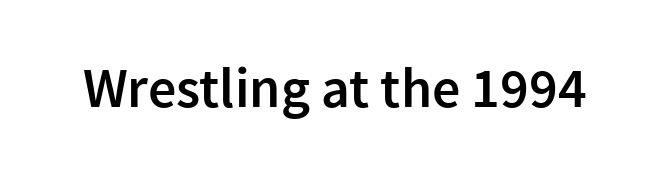
You can tell from the bare stems that sans-serif type was used. Caption: standard tracking, unaltered. Is this a fixed-width face? No — the glyphs have proportional, varying widths. Strokes here are thickened, but only to semibold level.
